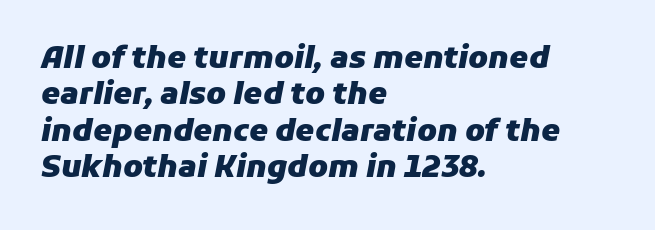
The image shows 30 px heavy type, italic (leaning right); set left-aligned, line spacing 1.21x, normal letter spacing, not underlined; low stroke contrast and a medium x-height.
